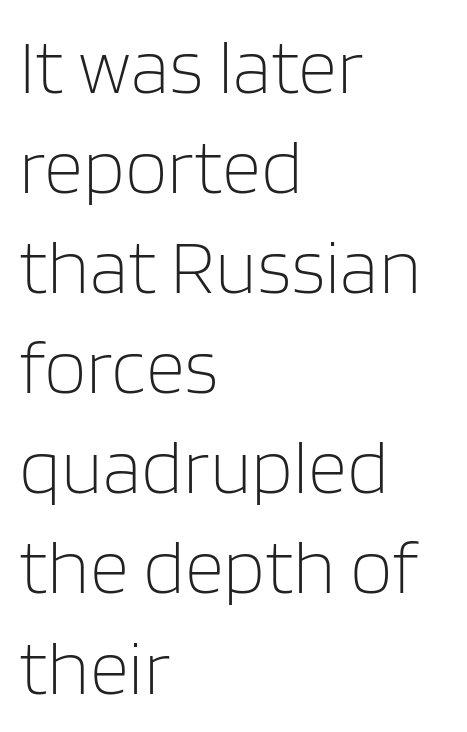
The font is comparable to plain body text, perhaps lighter. Normally led — the rows are evenly, conventionally spaced. Observe the ordinary spacing: letters are neighbours, not strangers. The text block is weighted toward the left margin, trailing off unevenly rightward.
